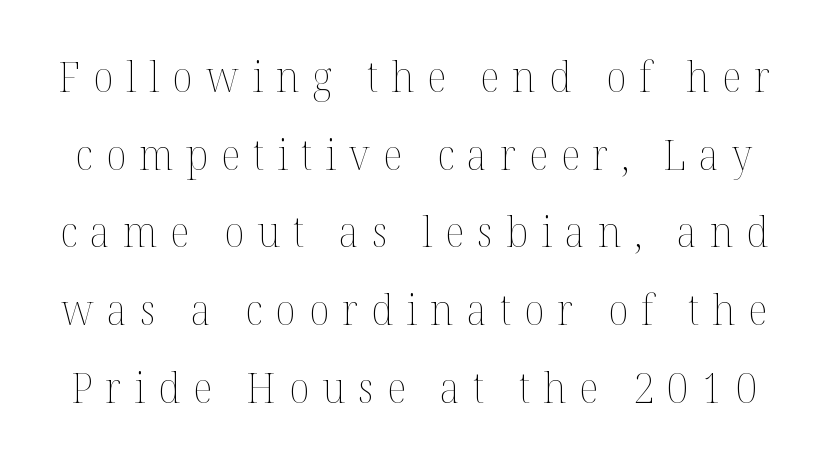
The image shows 42 px thin type, upright; set line spacing 1.85x, unusually wide letter spacing (+0.31 em), not underlined; medium stroke contrast and a medium x-height.
